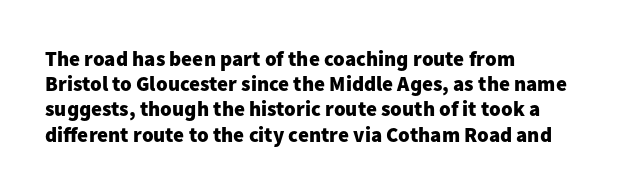
Each line starts at the same left margin while the right side varies. Upright lettering throughout. What stands out about the letter spacing? Nothing — it is the standard amount. Check the space under the baseline: it is left empty. The typesetting leans heavy: a genuine bold.
